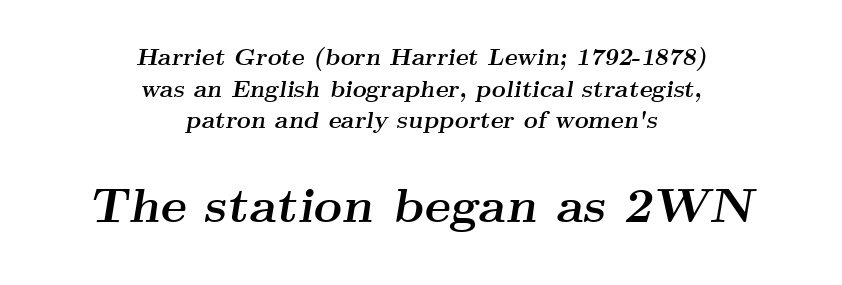
{"serif": "yes", "italic": "yes", "lean": "right", "slant_degrees": 9, "bold": "yes", "weight": "semibold", "width": "wide", "stroke_contrast": "medium", "x_height": "small", "monospaced": "no", "underline": "no", "align": "center", "line_spacing": "normal", "line_spacing_ratio": 1.32, "letter_spacing": "normal", "letter_spacing_em": 0.0, "larger_block": "second", "size_ratio": 2.04, "glyph_px": 49}
